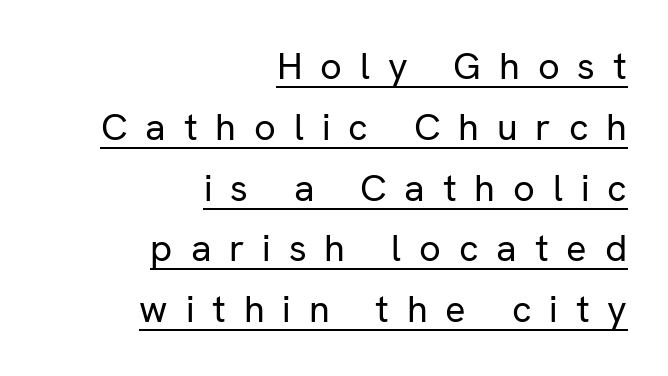
The image shows 38 px regular-weight sans-serif type, upright; set right-aligned, normal line spacing (1.6x), unusually wide letter spacing (+0.47 em), underlined; low stroke contrast and a medium x-height.
